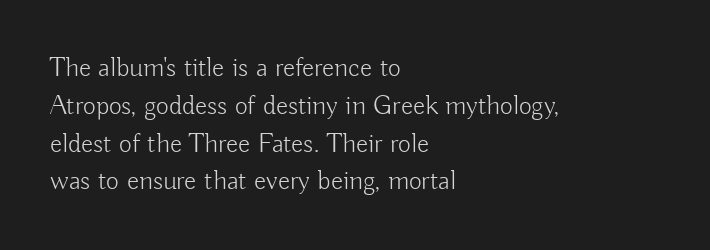
Q: Is the text bold? A: No.
Q: Is the text italic (slanted)? A: No, it is upright.
Q: Is the typeface a serif or a sans-serif typeface? A: Sans-serif.
Q: Is the text underlined? A: No.
Q: How is the paragraph aligned? A: Left-aligned.
Q: Is the spacing between letters normal or unusually wide? A: Normal.
Q: Is the spacing between lines tight, normal or loose? A: Normal.
Q: Width (condensed, normal, or wide)? A: Normal.
Q: Stroke contrast? A: Low.
Q: x-height? A: Small.
Q: Monospaced? A: No.
